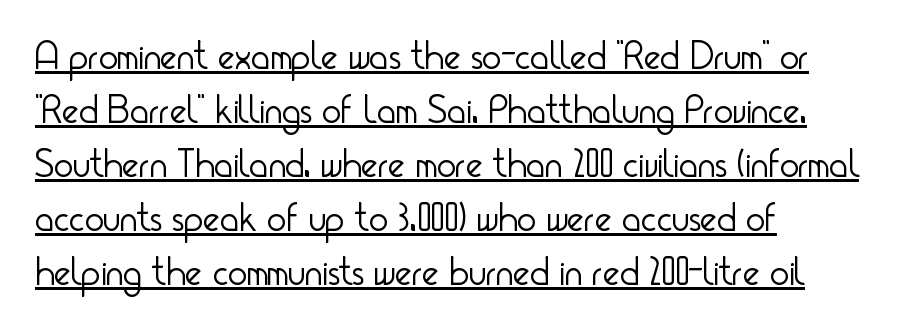
{"serif": "no", "italic": "no", "bold": "no", "weight": "light", "width": "condensed", "stroke_contrast": "low", "x_height": "small", "monospaced": "no", "underline": "yes", "align": "left", "line_spacing": "normal", "line_spacing_ratio": 1.35, "letter_spacing": "normal", "letter_spacing_em": 0.0, "glyph_px": 40}
